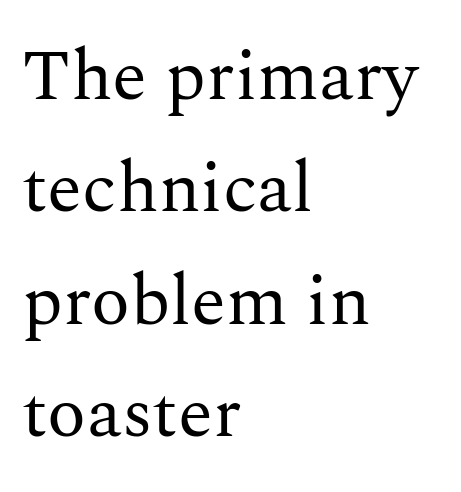
The passage shown is not bold in any degree. In terms of leading, this rendering sits right in the middle. A student would call this left alignment; a typographer would say flush left, rag right. Vertical strokes here are truly vertical.
